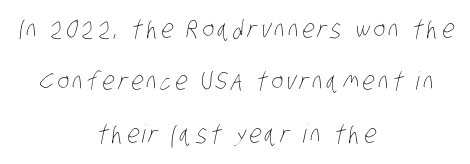
{"bold": "no", "underline": "no", "align": "center", "line_spacing": "loose", "line_spacing_ratio": 2.1, "glyph_px": 25}
